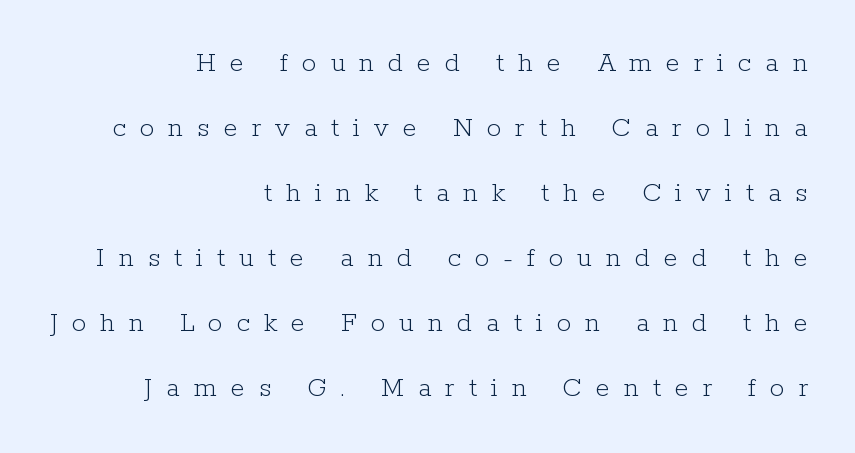
Q: Is the text bold? A: No.
Q: Is the text italic (slanted)? A: No, it is upright.
Q: Is the typeface a serif or a sans-serif typeface? A: Serif.
Q: Is the text underlined? A: No.
Q: How is the paragraph aligned? A: Right-aligned.
Q: Is the spacing between letters normal or unusually wide? A: Unusually wide.
Q: Is the spacing between lines tight, normal or loose? A: Loose.
Q: Width (condensed, normal, or wide)? A: Normal.
Q: Stroke contrast? A: Low.
Q: x-height? A: Medium.
Q: Monospaced? A: No.
